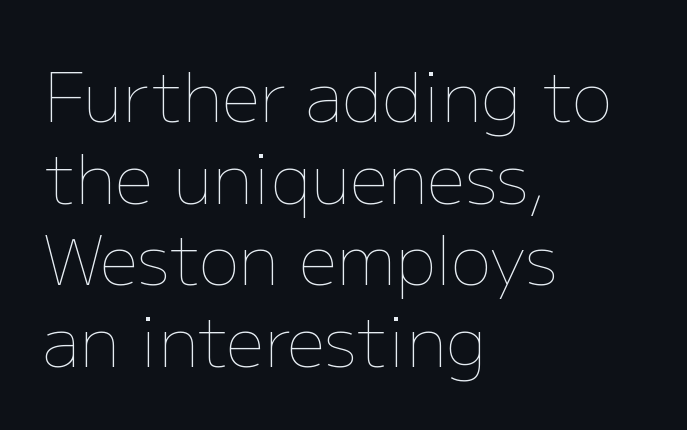
{"italic": "no", "bold": "no", "weight": "thin", "width": "normal", "stroke_contrast": "low", "x_height": "medium", "monospaced": "no", "underline": "no", "align": "left", "line_spacing_ratio": 1.2, "letter_spacing": "normal", "letter_spacing_em": 0.0, "glyph_px": 68}
